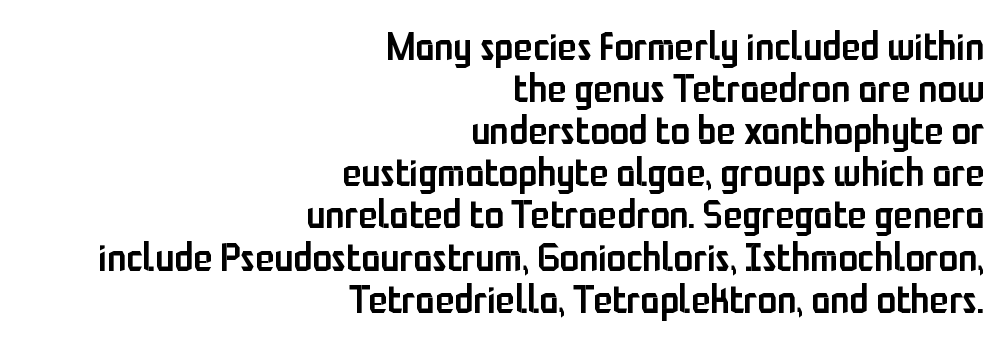
The image shows 39 px semibold, condensed sans-serif type, upright; set right-aligned, tight line spacing (1.08x), normal letter spacing, not underlined; low stroke contrast and a medium x-height.
